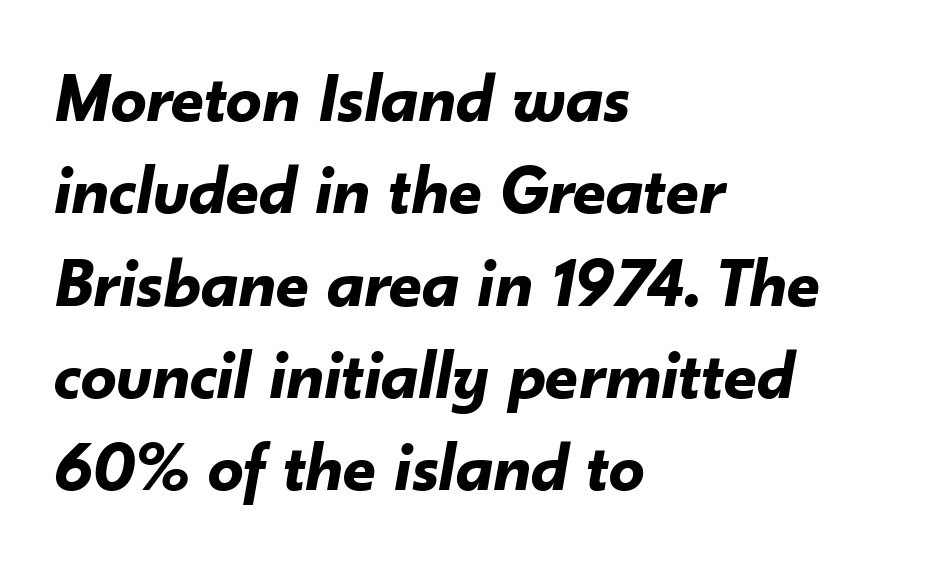
Between one letter and the next there's only the usual sliver of space. An italicized treatment has been applied to the whole sample. The rendering anchors every line to the left-hand side. How would I describe the line gaps? Plain and ordinary.
